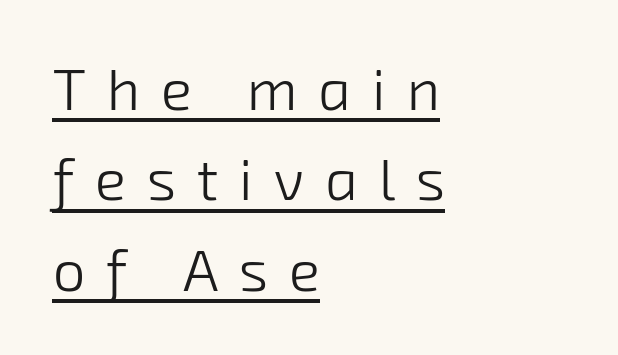
Q: Is the text bold? A: No.
Q: Is the typeface a serif or a sans-serif typeface? A: Sans-serif.
Q: Is the text underlined? A: Yes.
Q: How is the paragraph aligned? A: Left-aligned.
Q: Is the spacing between letters normal or unusually wide? A: Unusually wide.
Q: Is the spacing between lines tight, normal or loose? A: Normal.
Q: Width (condensed, normal, or wide)? A: Normal.
Q: Stroke contrast? A: Low.
Q: x-height? A: Medium.
Q: Monospaced? A: No.
